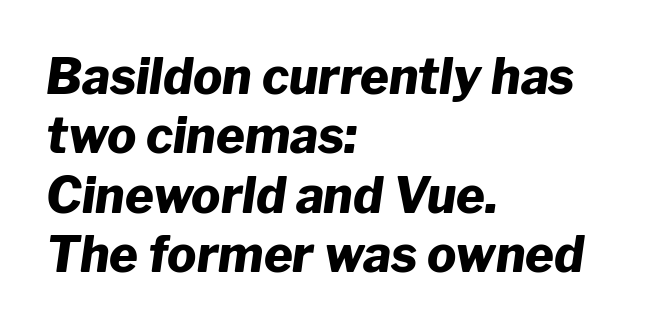
Q: Is the text bold? A: Yes.
Q: Is the text italic (slanted)? A: Yes, it leans right by about 8 degrees.
Q: Is the text underlined? A: No.
Q: How is the paragraph aligned? A: Left-aligned.
Q: Is the spacing between letters normal or unusually wide? A: Normal.
Q: Width (condensed, normal, or wide)? A: Normal.
Q: Stroke contrast? A: Low.
Q: x-height? A: Medium.
Q: Monospaced? A: No.
